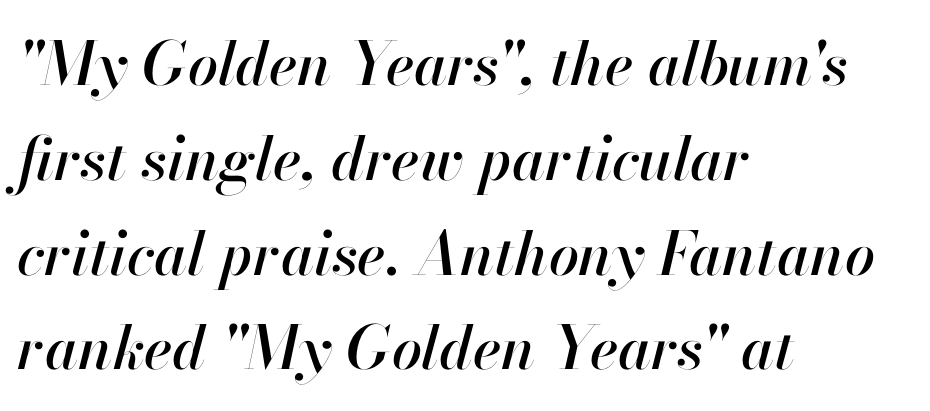
Any mark beneath the type? The region is blank. Characters follow at the spacing the type designer built in. The paragraph has a hard left edge and a soft right edge. Italic? Definitely — the glyphs are oblique.
